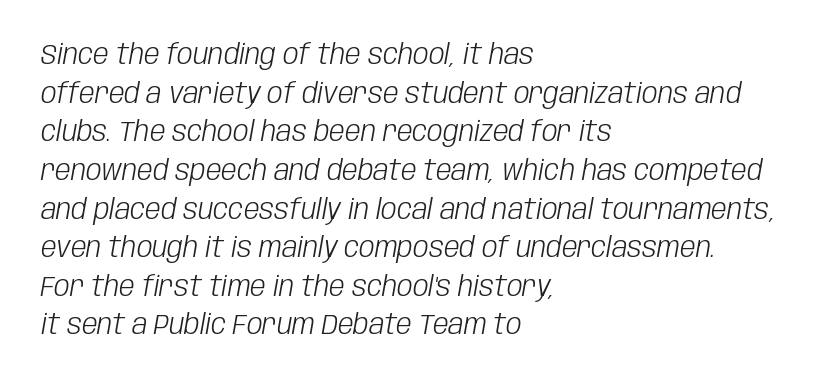
The image shows 28 px light, condensed type, italic (leaning right); set left-aligned, normal line spacing (1.38x), normal letter spacing, not underlined; low stroke contrast and a large x-height.
